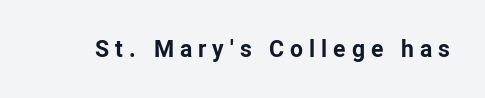
{"italic": "no", "bold": "yes", "underline": "no", "letter_spacing": "wide", "letter_spacing_em": 0.26, "glyph_px": 23}
